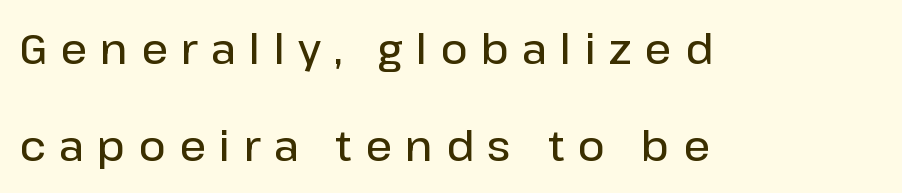
Q: Is the text bold? A: Semi-bold.
Q: Is the text italic (slanted)? A: No, it is upright.
Q: Is the typeface a serif or a sans-serif typeface? A: Sans-serif.
Q: Is the text underlined? A: No.
Q: How is the paragraph aligned? A: Left-aligned.
Q: Is the spacing between letters normal or unusually wide? A: Unusually wide.
Q: Is the spacing between lines tight, normal or loose? A: Loose.
Q: Width (condensed, normal, or wide)? A: Normal.
Q: Stroke contrast? A: Low.
Q: x-height? A: Medium.
Q: Monospaced? A: No.
